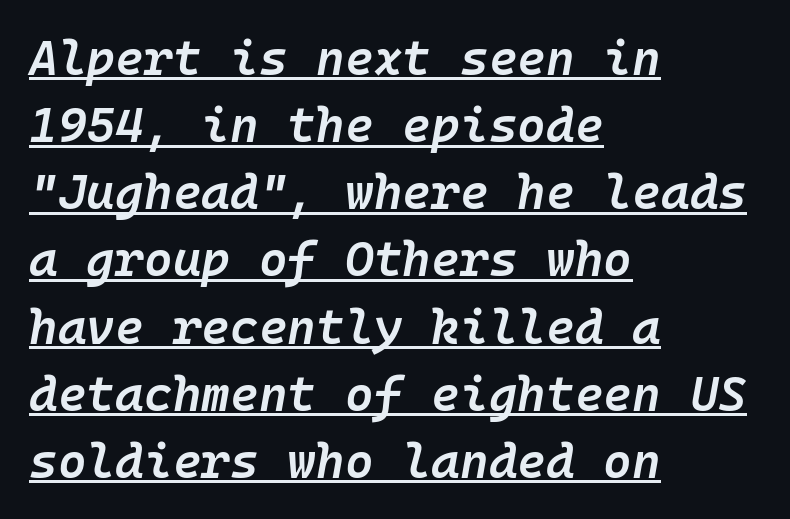
The letters are slanted; this is an italic face. These lines are set flush left with a ragged right edge. Characters follow at the spacing the type designer built in. Is the type bold? Partly — it's a semibold, heavier than regular but not fully bold.
